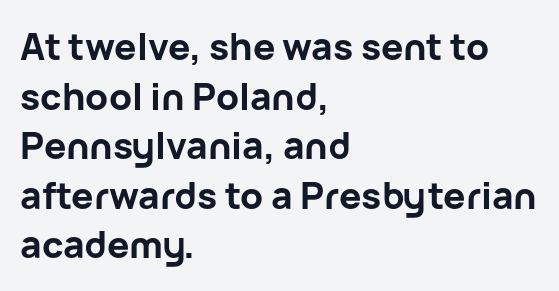
{"serif": "no", "italic": "no", "bold": "yes", "weight": "bold", "width": "normal", "stroke_contrast": "low", "x_height": "medium", "monospaced": "no", "underline": "no", "align": "left", "line_spacing": "normal", "line_spacing_ratio": 1.34, "letter_spacing": "normal", "letter_spacing_em": 0.0, "glyph_px": 37}
